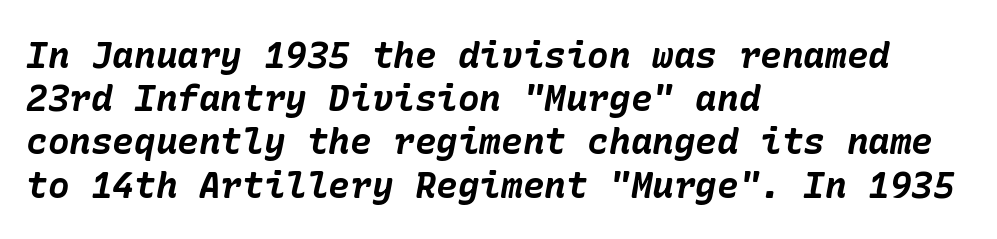
The image shows 36 px bold type, italic (leaning right); set left-aligned, line spacing 1.2x, normal letter spacing, not underlined; low stroke contrast and a medium x-height.
